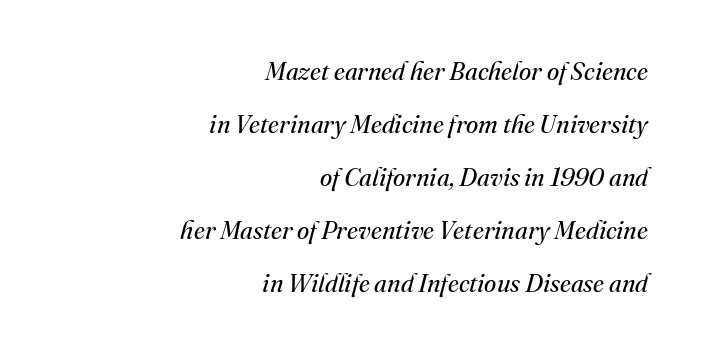
If you measured baseline to baseline, you'd find a long distance. The glyphs are unaccompanied by any horizontal stroke below them. The rendering keeps characters at their native spacing. Weight: in the light-to-regular range. All the whitespace from short lines collects on the left. The rendering applies a slant to the glyphs.
